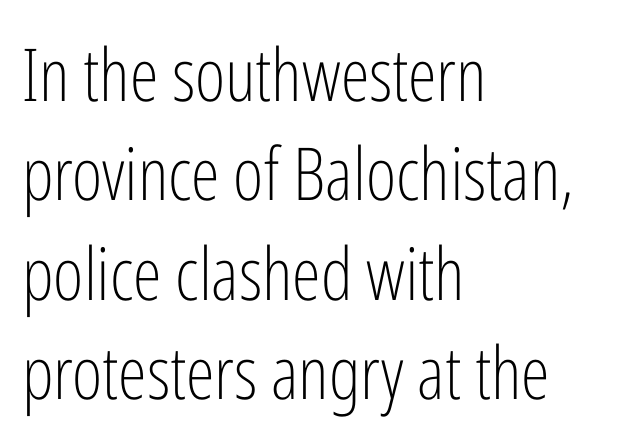
What stands out about the letter spacing? Nothing — it is the standard amount. Note: no serifs on the glyphs. Note the varied advance widths — an 'i' is clearly narrower than an 'm'. The lines are quadded left. The letters look calm and open, with moderate or lighter stems. Unlike italic type, these characters show no tilt at all.
